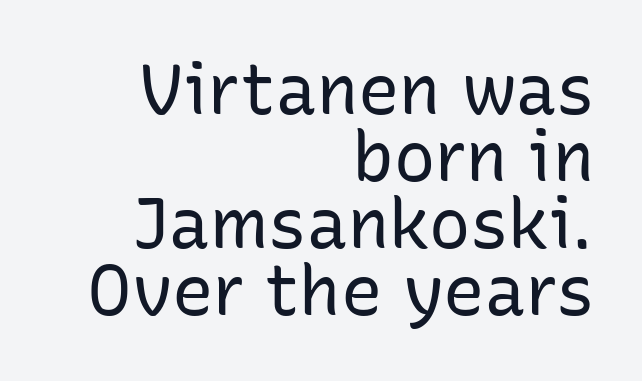
The image shows 69 px regular-weight sans-serif type, upright; set right-aligned, tight line spacing (0.97x), normal letter spacing, not underlined; low stroke contrast and a medium x-height.
